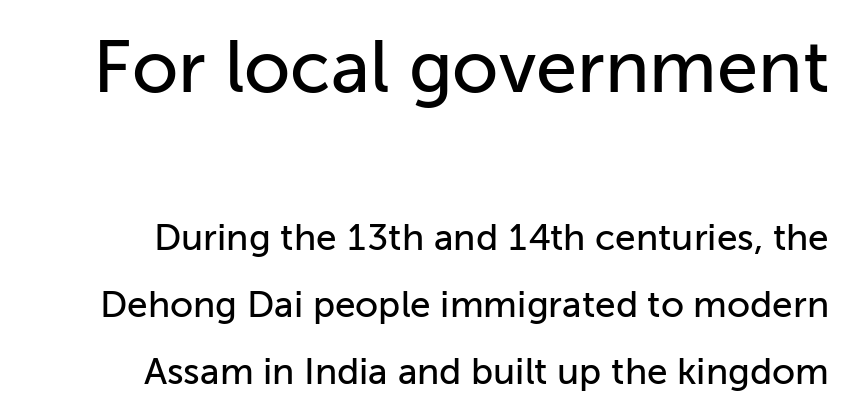
Here the designer chose a conventional face with non-uniform glyph widths. Italic? Not at all — the glyphs are vertical. In this sample the first text group is rendered at the bigger scale. The setting favours the right margin, as signatures and pull-quotes sometimes do.
